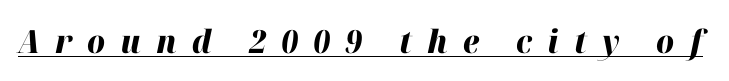
Q: Is the text bold? A: Yes.
Q: Is the text italic (slanted)? A: Yes, it leans right by about 12 degrees.
Q: Is the text underlined? A: Yes.
Q: Is the spacing between letters normal or unusually wide? A: Unusually wide.
Q: Width (condensed, normal, or wide)? A: Normal.
Q: Stroke contrast? A: High.
Q: x-height? A: Medium.
Q: Monospaced? A: No.
